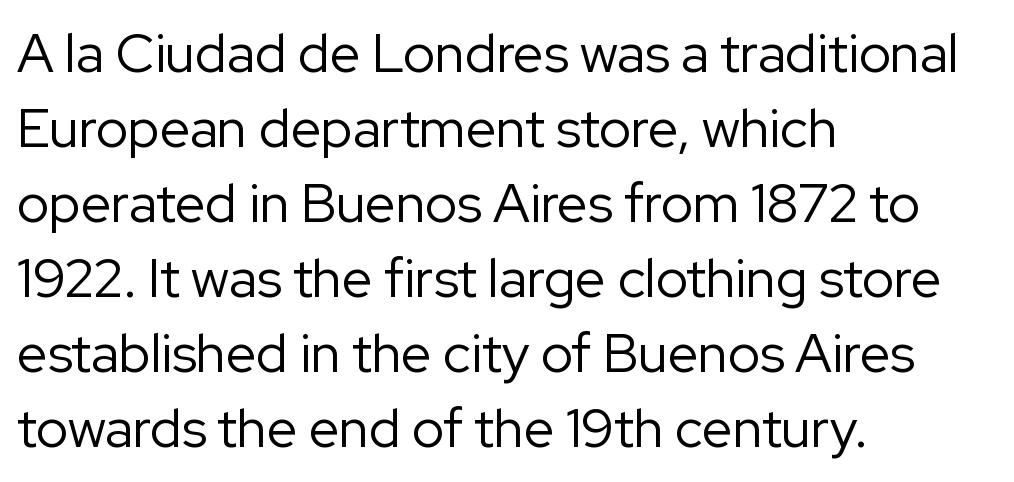
The image shows 54 px regular-weight sans-serif type, upright; set left-aligned, normal line spacing (1.39x), normal letter spacing, not underlined; low stroke contrast and a medium x-height.
